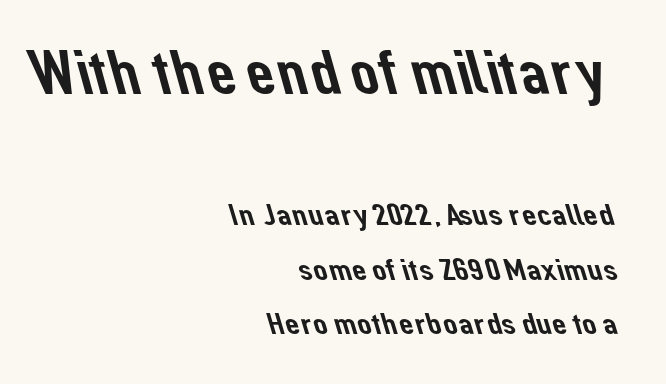
Q: Is the typeface a serif or a sans-serif typeface? A: Sans-serif.
Q: Is the text underlined? A: No.
Q: How is the paragraph aligned? A: Right-aligned.
Q: Is the spacing between letters normal or unusually wide? A: Normal.
Q: Is the spacing between lines tight, normal or loose? A: Normal.
Q: Which block of text is set in a larger size, the first (top) or the second (bottom)? A: The first (top) one.
Q: Width (condensed, normal, or wide)? A: Normal.
Q: Stroke contrast? A: Low.
Q: x-height? A: Medium.
Q: Monospaced? A: No.
